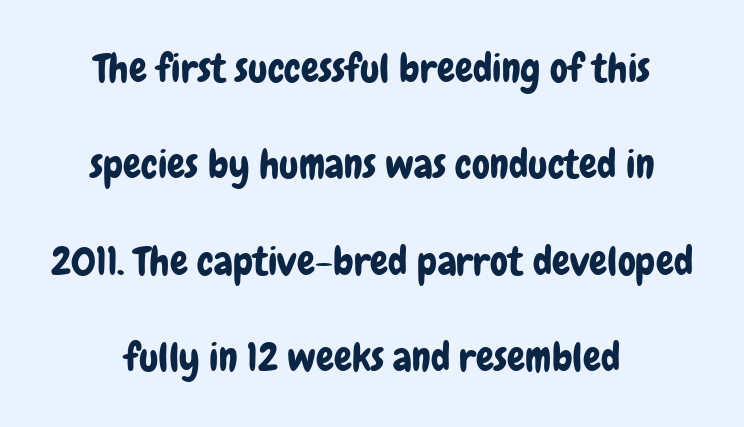
Q: Is the text italic (slanted)? A: No, it is upright.
Q: Is the typeface a serif or a sans-serif typeface? A: Sans-serif.
Q: Is the text underlined? A: No.
Q: How is the paragraph aligned? A: Centered.
Q: Is the spacing between letters normal or unusually wide? A: Normal.
Q: Is the spacing between lines tight, normal or loose? A: Loose.
Q: Width (condensed, normal, or wide)? A: Condensed.
Q: Stroke contrast? A: Low.
Q: x-height? A: Medium.
Q: Monospaced? A: No.
